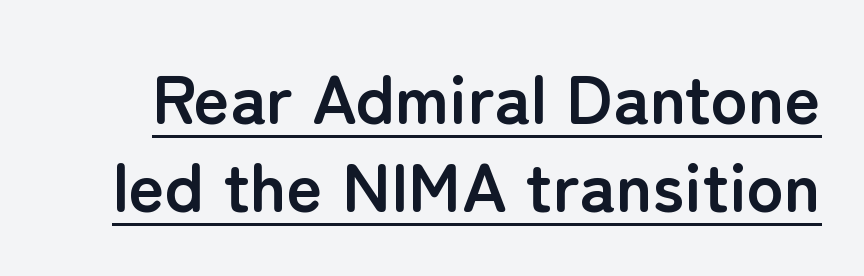
{"serif": "no", "italic": "no", "bold": "yes", "weight": "semibold", "width": "normal", "stroke_contrast": "low", "x_height": "medium", "monospaced": "no", "underline": "yes", "line_spacing": "normal", "line_spacing_ratio": 1.28, "letter_spacing": "normal", "letter_spacing_em": 0.0, "glyph_px": 69}
